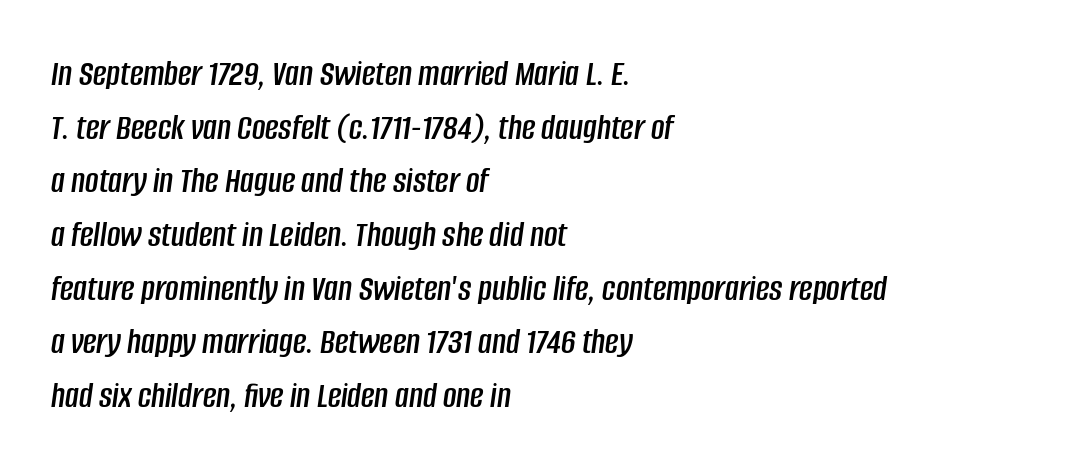
Do the characters align in a grid? No, the font is proportional. The font's italic variant was chosen for this text. Check under the words: just untouched page. Alignment: flush left.
